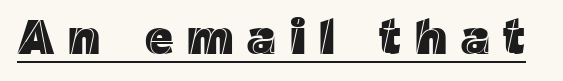
Q: Is the text italic (slanted)? A: No, it is upright.
Q: Is the text underlined? A: Yes.
Q: Is the spacing between letters normal or unusually wide? A: Unusually wide.
Q: Width (condensed, normal, or wide)? A: Normal.
Q: x-height? A: Medium.
Q: Monospaced? A: No.
